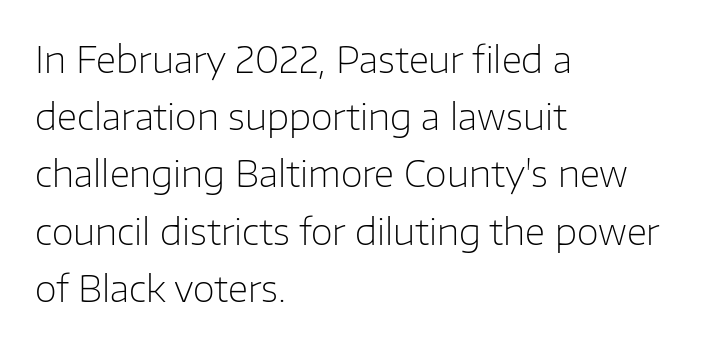
Q: Is the text bold? A: No.
Q: Is the text italic (slanted)? A: No, it is upright.
Q: Is the typeface a serif or a sans-serif typeface? A: Sans-serif.
Q: Is the text underlined? A: No.
Q: How is the paragraph aligned? A: Left-aligned.
Q: Is the spacing between letters normal or unusually wide? A: Normal.
Q: Is the spacing between lines tight, normal or loose? A: Normal.
Q: Width (condensed, normal, or wide)? A: Normal.
Q: Stroke contrast? A: Low.
Q: x-height? A: Medium.
Q: Monospaced? A: No.
